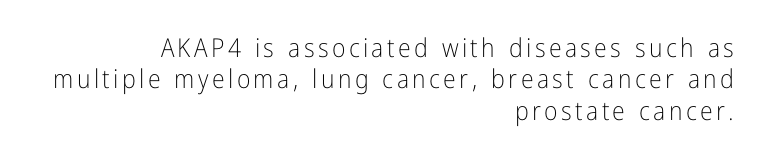
{"italic": "no", "bold": "no", "underline": "no", "align": "right", "line_spacing_ratio": 1.21, "glyph_px": 26}
